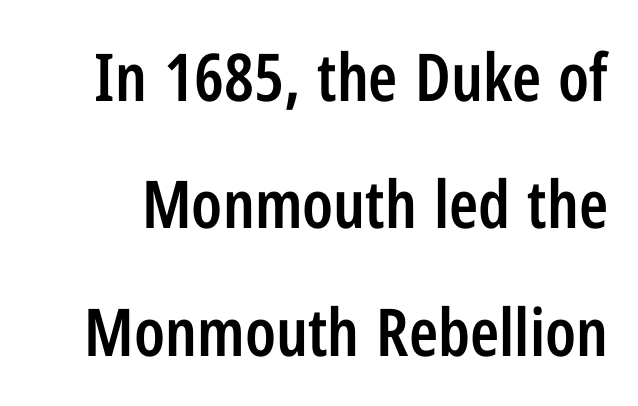
Q: Is the text bold? A: Semi-bold.
Q: Is the text italic (slanted)? A: No, it is upright.
Q: Is the typeface a serif or a sans-serif typeface? A: Sans-serif.
Q: Is the text underlined? A: No.
Q: Is the spacing between letters normal or unusually wide? A: Normal.
Q: Is the spacing between lines tight, normal or loose? A: Loose.
Q: Width (condensed, normal, or wide)? A: Condensed.
Q: Stroke contrast? A: Low.
Q: x-height? A: Medium.
Q: Monospaced? A: No.
